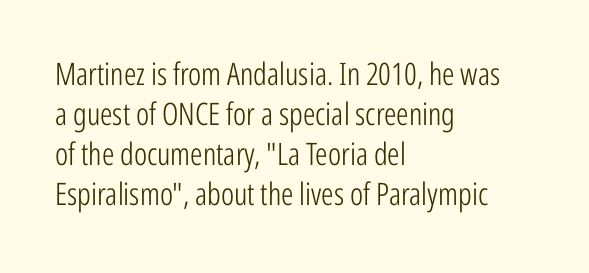
The image shows 31 px light, condensed sans-serif type, upright; set left-aligned, normal line spacing (1.29x), normal letter spacing, not underlined; low stroke contrast and a medium x-height.
